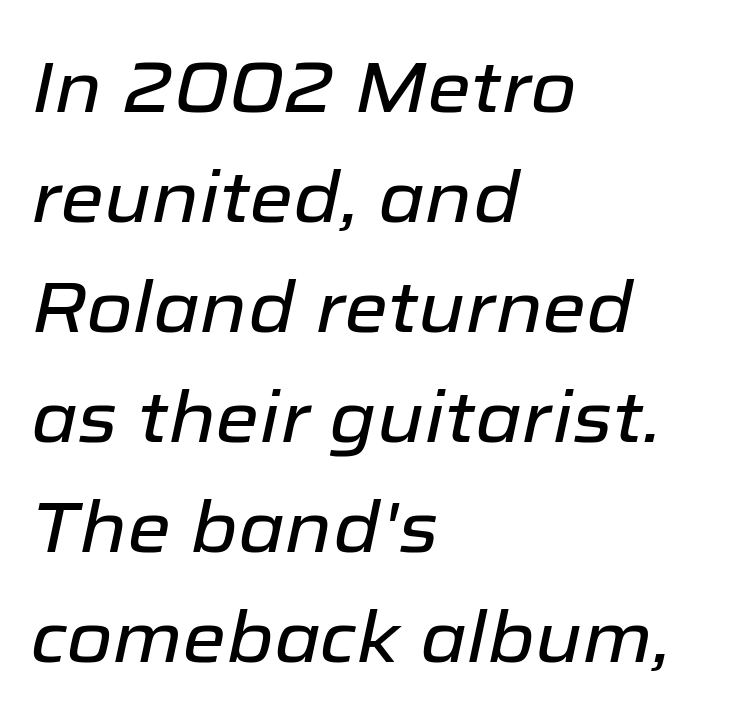
The image shows 71 px text type, italic (leaning right); set left-aligned, normal line spacing (1.55x), normal letter spacing, not underlined; low stroke contrast and a medium x-height.
